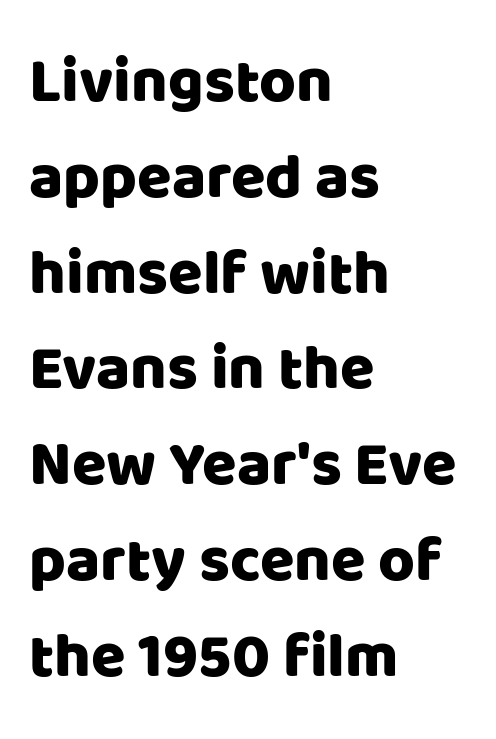
{"serif": "no", "italic": "no", "width": "normal", "stroke_contrast": "low", "x_height": "large", "monospaced": "no", "underline": "no", "align": "left", "line_spacing": "normal", "line_spacing_ratio": 1.52, "letter_spacing": "normal", "letter_spacing_em": 0.0, "glyph_px": 63}
